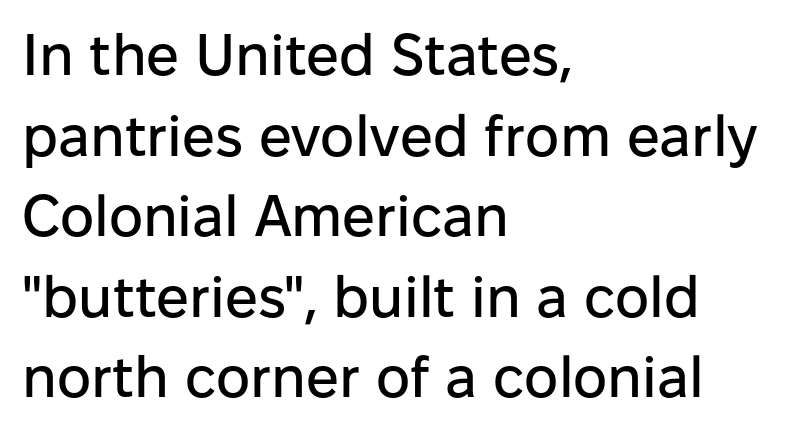
The image shows 58 px sans-serif type, upright; set left-aligned, normal line spacing (1.39x), normal letter spacing, not underlined; low stroke contrast and a medium x-height.
